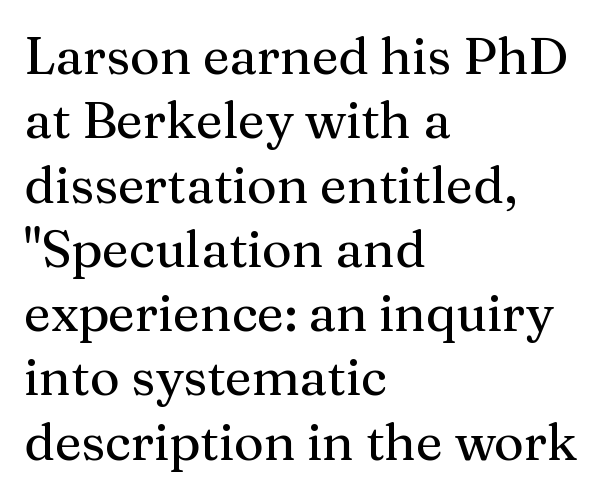
Q: Is the text italic (slanted)? A: No, it is upright.
Q: Is the typeface a serif or a sans-serif typeface? A: Serif.
Q: Is the text underlined? A: No.
Q: How is the paragraph aligned? A: Left-aligned.
Q: Is the spacing between letters normal or unusually wide? A: Normal.
Q: Is the spacing between lines tight, normal or loose? A: Normal.
Q: Width (condensed, normal, or wide)? A: Normal.
Q: Stroke contrast? A: Medium.
Q: x-height? A: Medium.
Q: Monospaced? A: No.
